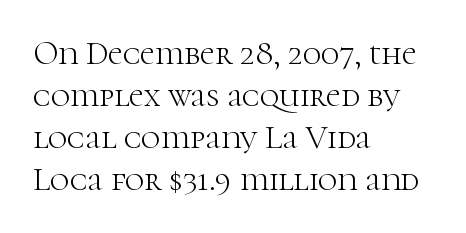
{"serif": "yes", "italic": "no", "bold": "no", "weight": "light", "width": "normal", "stroke_contrast": "high", "x_height": "medium", "monospaced": "no", "underline": "no", "align": "left", "line_spacing": "normal", "line_spacing_ratio": 1.27, "letter_spacing": "normal", "letter_spacing_em": 0.0, "glyph_px": 33}
